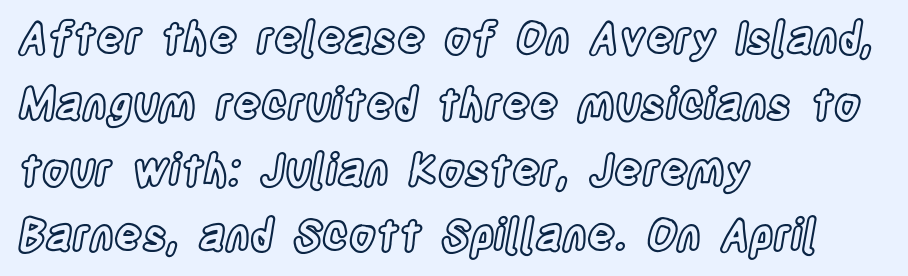
{"width": "condensed", "x_height": "large", "monospaced": "no", "underline": "no", "align": "left", "line_spacing": "normal", "line_spacing_ratio": 1.53, "letter_spacing": "normal", "letter_spacing_em": 0.0, "glyph_px": 43}
